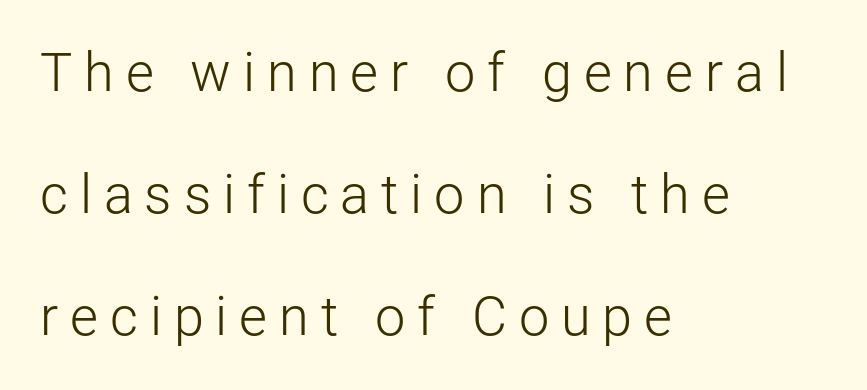
The strip under each line holds only bare page. In CSS terms this would be text-align: left. This sample trades compactness for vertical openness between lines. Nope, no serifs anywhere on these letters. Bold? No — there's no thickening of the strokes. Each letter keeps its own natural width here, so spacing adapts to shape.
